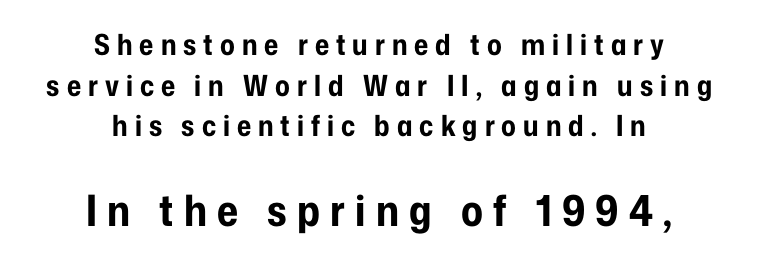
{"serif": "no", "italic": "no", "bold": "yes", "weight": "bold", "width": "condensed", "stroke_contrast": "low", "x_height": "medium", "monospaced": "no", "underline": "no", "align": "center", "line_spacing": "normal", "line_spacing_ratio": 1.4, "letter_spacing": "wide", "letter_spacing_em": 0.24, "larger_block": "second", "size_ratio": 1.48, "glyph_px": 43}
